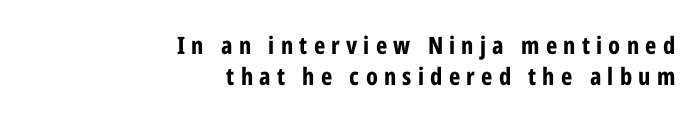
{"italic": "no", "bold": "yes", "underline": "no", "align": "right", "line_spacing": "normal", "line_spacing_ratio": 1.28, "letter_spacing": "wide", "letter_spacing_em": 0.26, "glyph_px": 24}
